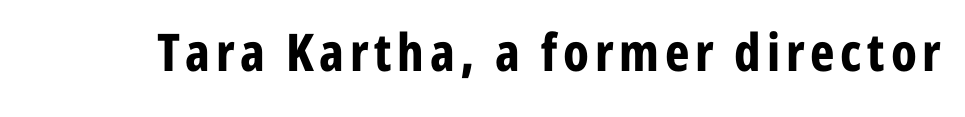
Q: Is the text bold? A: Yes.
Q: Is the text italic (slanted)? A: No, it is upright.
Q: Is the typeface a serif or a sans-serif typeface? A: Sans-serif.
Q: Is the text underlined? A: No.
Q: Width (condensed, normal, or wide)? A: Condensed.
Q: Stroke contrast? A: Low.
Q: x-height? A: Medium.
Q: Monospaced? A: No.
